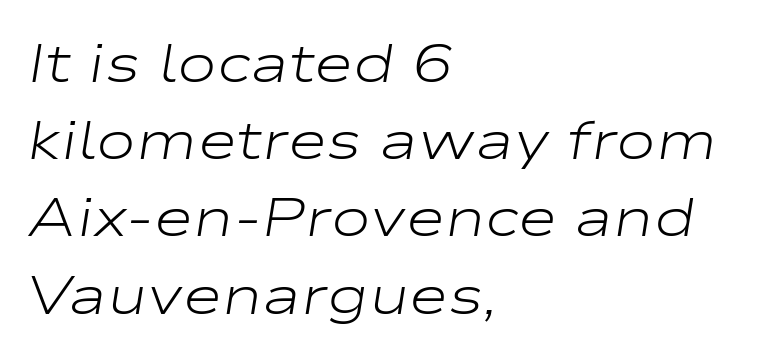
It's the slanting kind of type. The foot of each line stays bare and open. This sample has the flowing, uneven cadence of proportional lettering. Layout note: lines flush left. The leading is moderate, giving the passage an even texture. Stems here are at most as thick as an everyday book face.
